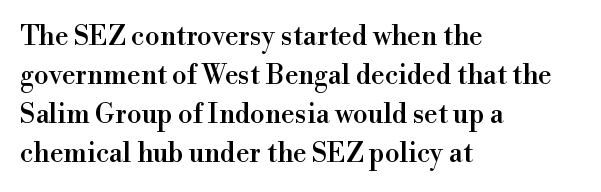
The image shows 27 px text type, upright; set left-aligned, normal line spacing (1.45x), normal letter spacing, not underlined.
